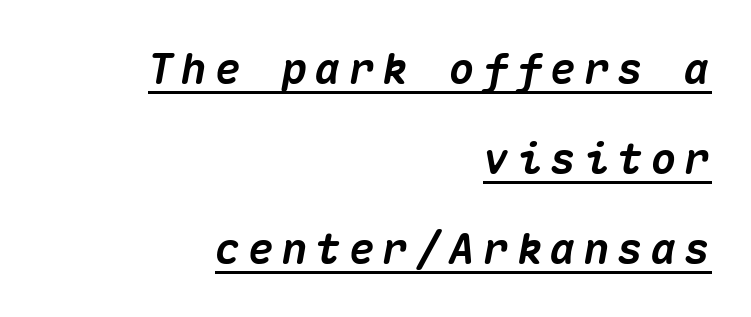
Q: Is the text bold? A: Yes.
Q: Is the text italic (slanted)? A: Yes, it leans right by about 10 degrees.
Q: Is the text underlined? A: Yes.
Q: How is the paragraph aligned? A: Right-aligned.
Q: Is the spacing between lines tight, normal or loose? A: Loose.
Q: Width (condensed, normal, or wide)? A: Normal.
Q: Stroke contrast? A: Medium.
Q: x-height? A: Medium.
Q: Monospaced? A: Yes.
